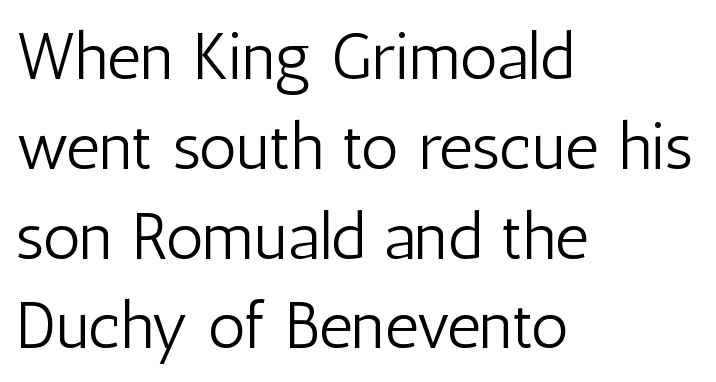
The image shows 66 px light, condensed sans-serif type, upright; set left-aligned, normal line spacing (1.36x), normal letter spacing, not underlined; low stroke contrast and a medium x-height.
